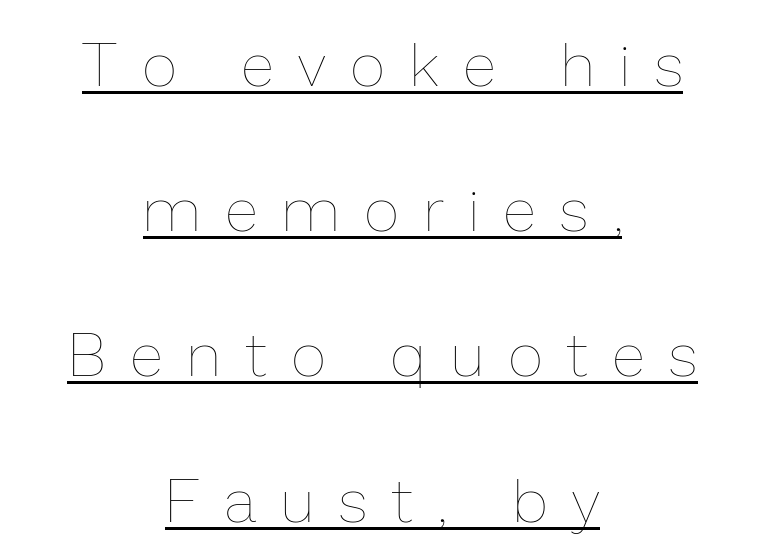
Q: Is the text bold? A: No.
Q: Is the text italic (slanted)? A: No, it is upright.
Q: Is the text underlined? A: Yes.
Q: How is the paragraph aligned? A: Centered.
Q: Is the spacing between letters normal or unusually wide? A: Unusually wide.
Q: Is the spacing between lines tight, normal or loose? A: Loose.
Q: Width (condensed, normal, or wide)? A: Normal.
Q: Stroke contrast? A: Low.
Q: x-height? A: Medium.
Q: Monospaced? A: No.
